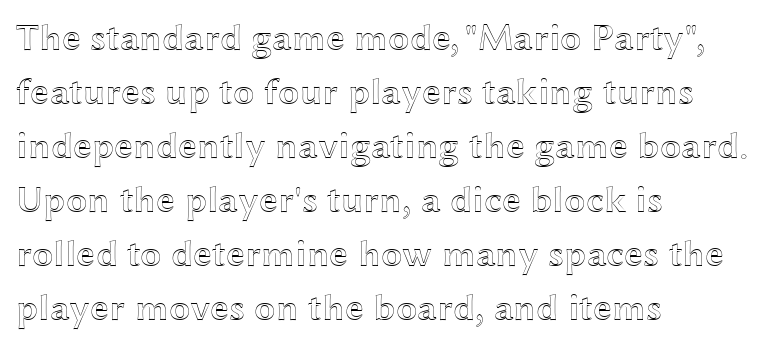
{"italic": "no", "width": "wide", "x_height": "medium", "monospaced": "no", "underline": "no", "align": "left", "line_spacing": "normal", "line_spacing_ratio": 1.42, "letter_spacing": "normal", "letter_spacing_em": 0.0, "glyph_px": 38}
